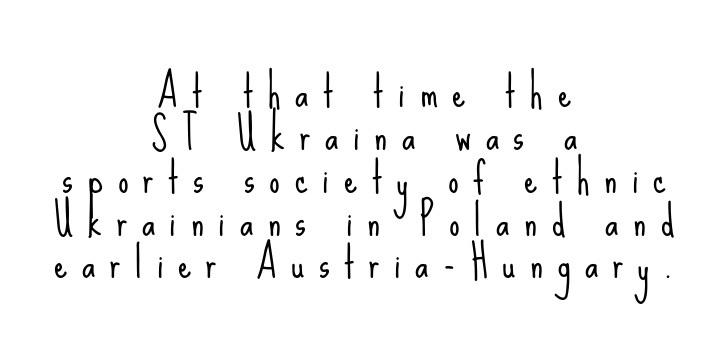
Q: Is the text bold? A: No.
Q: Is the text italic (slanted)? A: No, it is upright.
Q: Is the typeface a serif or a sans-serif typeface? A: Sans-serif.
Q: Is the text underlined? A: No.
Q: How is the paragraph aligned? A: Centered.
Q: Is the spacing between letters normal or unusually wide? A: Unusually wide.
Q: Is the spacing between lines tight, normal or loose? A: Tight.
Q: Width (condensed, normal, or wide)? A: Condensed.
Q: Stroke contrast? A: Low.
Q: x-height? A: Small.
Q: Monospaced? A: No.
